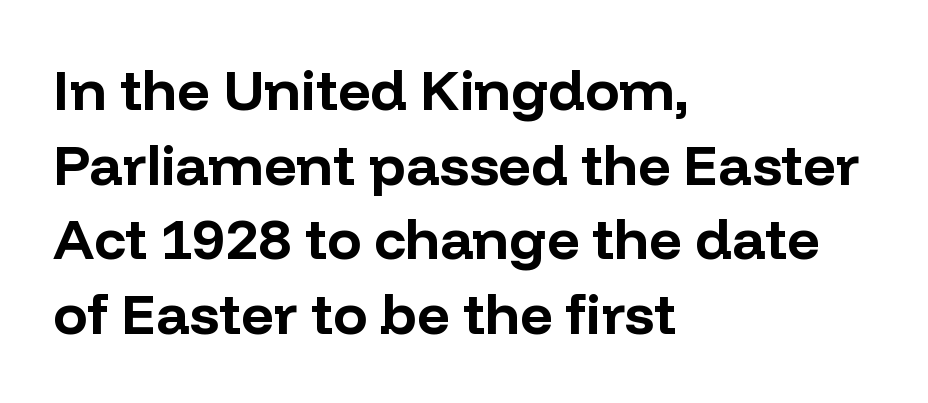
The image shows 57 px bold sans-serif type, upright; set left-aligned, normal line spacing (1.31x), normal letter spacing, not underlined; low stroke contrast and a medium x-height.
